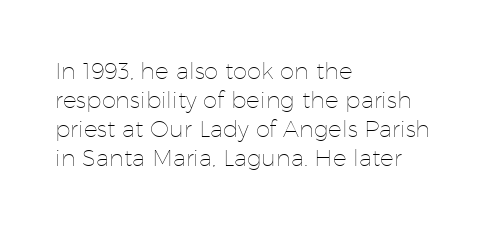
Q: Is the text bold? A: No.
Q: Is the text italic (slanted)? A: No, it is upright.
Q: Is the text underlined? A: No.
Q: How is the paragraph aligned? A: Left-aligned.
Q: Is the spacing between letters normal or unusually wide? A: Normal.
Q: Is the spacing between lines tight, normal or loose? A: Normal.
